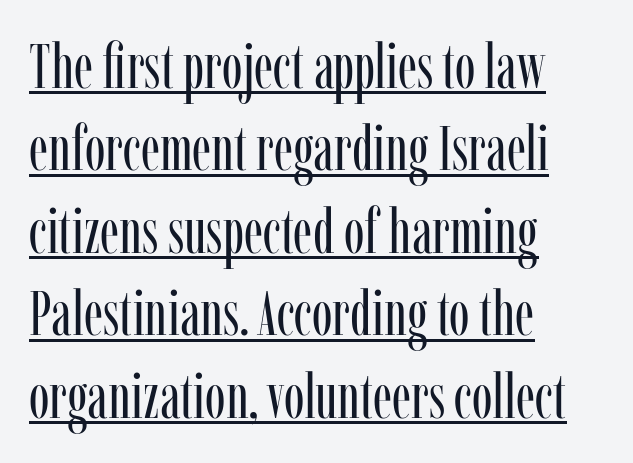
The image shows 62 px regular-weight, condensed serif type, upright; set left-aligned, normal line spacing (1.33x), normal letter spacing, underlined; low stroke contrast and a medium x-height.
